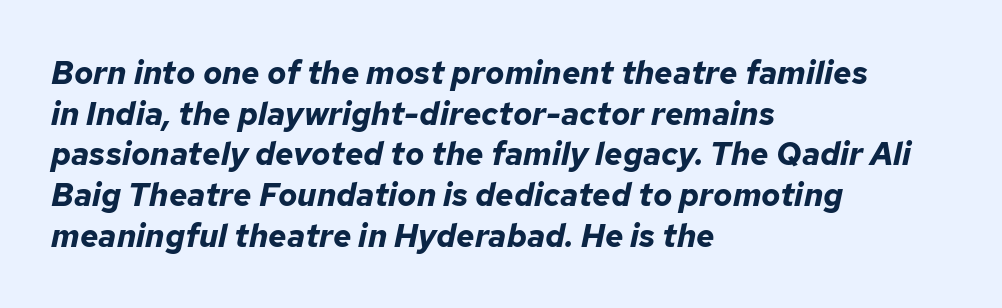
{"italic": "yes", "lean": "right", "slant_degrees": 12, "bold": "yes", "weight": "bold", "width": "normal", "stroke_contrast": "low", "x_height": "medium", "monospaced": "no", "underline": "no", "align": "left", "line_spacing": "normal", "line_spacing_ratio": 1.27, "letter_spacing": "normal", "letter_spacing_em": 0.0, "glyph_px": 32}
